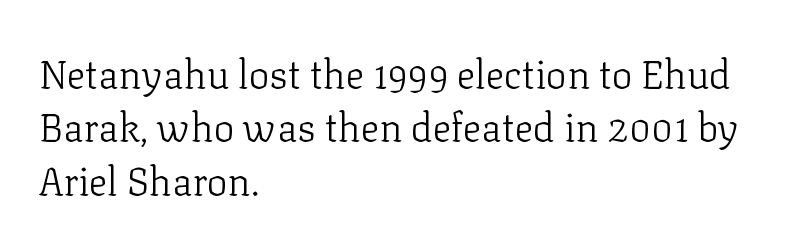
The image shows 39 px light serif type, upright; set left-aligned, normal line spacing (1.37x), normal letter spacing, not underlined; low stroke contrast and a medium x-height.
